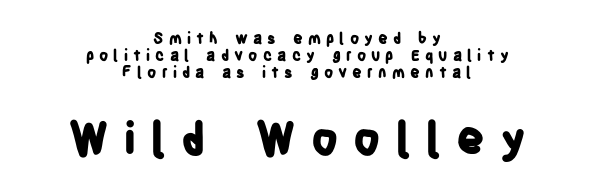
Q: Is the text bold? A: Yes.
Q: Is the text italic (slanted)? A: No, it is upright.
Q: Is the typeface a serif or a sans-serif typeface? A: Sans-serif.
Q: Is the text underlined? A: No.
Q: How is the paragraph aligned? A: Centered.
Q: Is the spacing between letters normal or unusually wide? A: Unusually wide.
Q: Is the spacing between lines tight, normal or loose? A: Tight.
Q: Which block of text is set in a larger size, the first (top) or the second (bottom)? A: The second (bottom) one.
Q: Width (condensed, normal, or wide)? A: Condensed.
Q: Stroke contrast? A: Low.
Q: x-height? A: Large.
Q: Monospaced? A: No.
